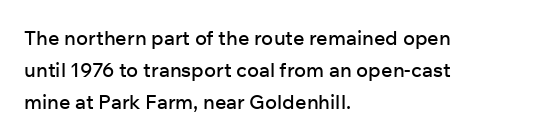
Q: Is the text italic (slanted)? A: No, it is upright.
Q: Is the text underlined? A: No.
Q: How is the paragraph aligned? A: Left-aligned.
Q: Is the spacing between letters normal or unusually wide? A: Normal.
Q: Is the spacing between lines tight, normal or loose? A: Normal.
